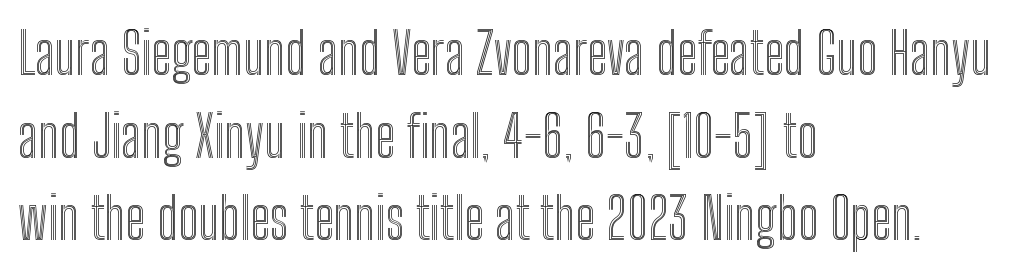
The image shows 57 px condensed type, upright; set left-aligned, normal line spacing (1.45x), normal letter spacing, not underlined; a medium x-height.
